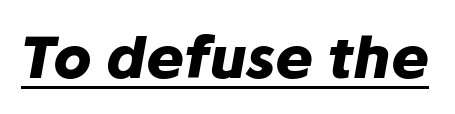
The sample's only ornament is a line tracing under the words. There's an unmistakable incline to the writing here. A typesetter would call this proportional, since set widths differ per character. Inter-character spacing is left at the font's built-in metrics. As a designer I'd log this as weight 700, bold.
